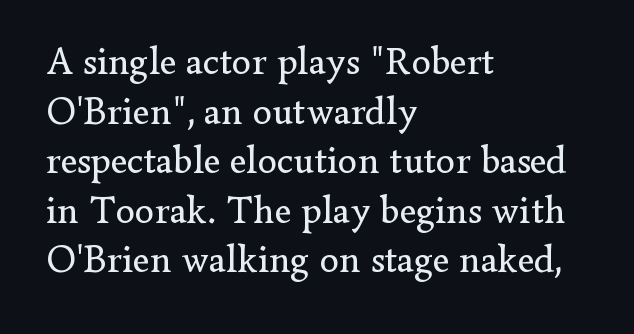
Notice how the passage keeps a crisp vertical edge on the left only. The string is rendered with underlining switched off. This sample keeps an unexceptional amount of space between lines. What kind of face is this? One with serifs.
